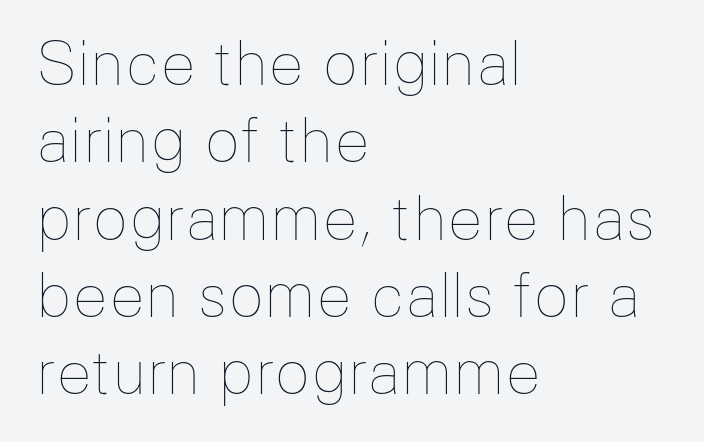
{"italic": "no", "bold": "no", "weight": "thin", "width": "normal", "stroke_contrast": "low", "x_height": "medium", "monospaced": "no", "underline": "no", "align": "left", "line_spacing": "normal", "line_spacing_ratio": 1.31, "letter_spacing": "normal", "letter_spacing_em": 0.0, "glyph_px": 59}
